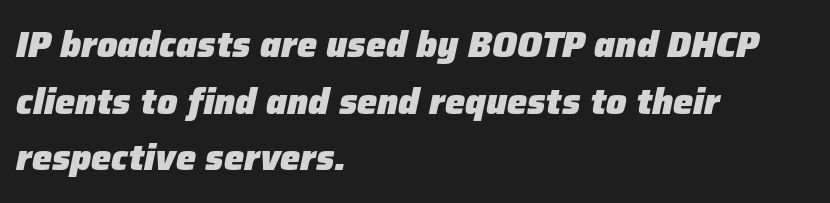
Q: Is the text bold? A: Yes.
Q: Is the text italic (slanted)? A: Yes, it leans right by about 12 degrees.
Q: Is the text underlined? A: No.
Q: How is the paragraph aligned? A: Left-aligned.
Q: Is the spacing between letters normal or unusually wide? A: Normal.
Q: Is the spacing between lines tight, normal or loose? A: Normal.
Q: Width (condensed, normal, or wide)? A: Normal.
Q: Stroke contrast? A: Low.
Q: x-height? A: Medium.
Q: Monospaced? A: No.
